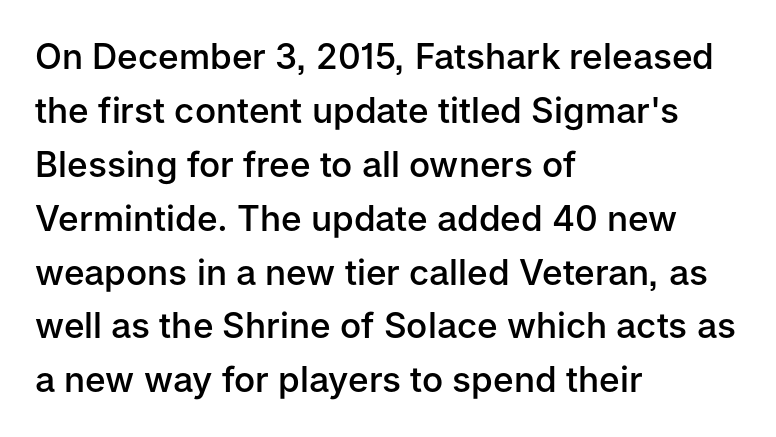
The image shows 35 px semibold sans-serif type, upright; set left-aligned, normal line spacing (1.54x), normal letter spacing, not underlined; low stroke contrast and a medium x-height.
